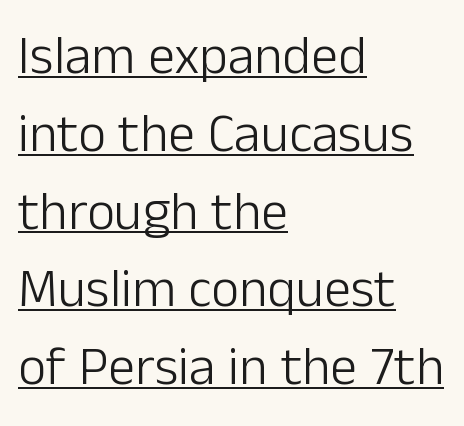
{"serif": "no", "italic": "no", "bold": "no", "weight": "light", "width": "normal", "stroke_contrast": "low", "x_height": "medium", "monospaced": "no", "underline": "yes", "align": "left", "line_spacing": "normal", "line_spacing_ratio": 1.44, "letter_spacing": "normal", "letter_spacing_em": 0.0, "glyph_px": 54}
